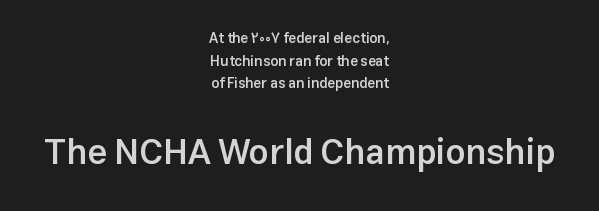
The image shows 35 px semibold sans-serif type, upright; set centered, normal line spacing (1.61x), normal letter spacing, not underlined; the second (bottom) block is 2.5x larger; low stroke contrast and a medium x-height.
